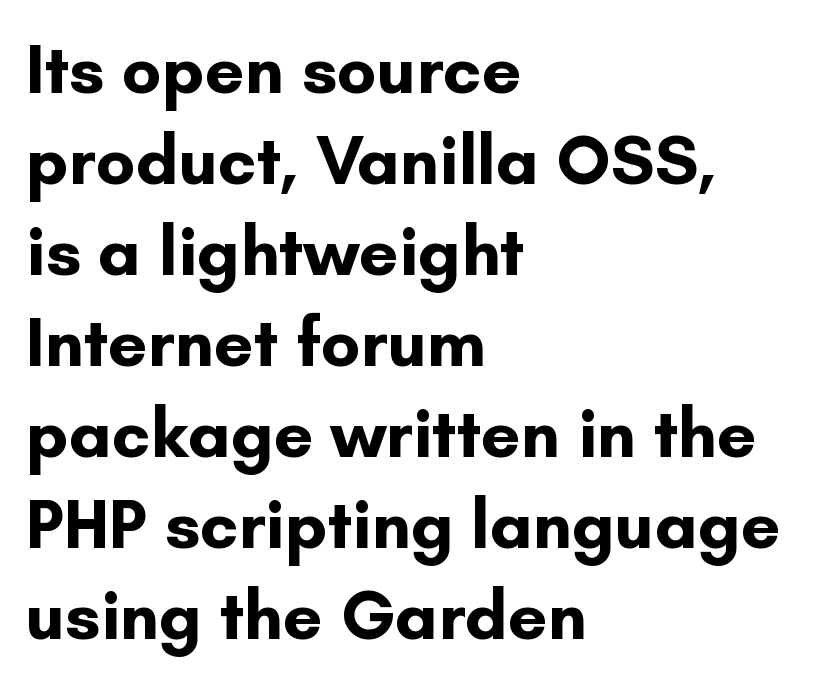
{"serif": "no", "italic": "no", "bold": "yes", "weight": "bold", "width": "normal", "stroke_contrast": "low", "x_height": "small", "monospaced": "no", "underline": "no", "align": "left", "line_spacing": "normal", "line_spacing_ratio": 1.3, "letter_spacing": "normal", "letter_spacing_em": 0.0, "glyph_px": 70}
